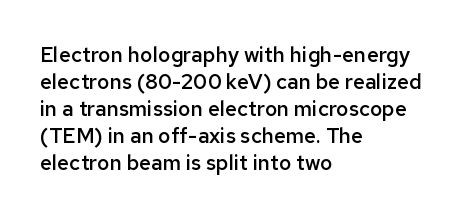
{"italic": "no", "bold": "semi", "underline": "no", "align": "left", "line_spacing": "normal", "line_spacing_ratio": 1.28, "letter_spacing": "normal", "letter_spacing_em": 0.0, "glyph_px": 21}
